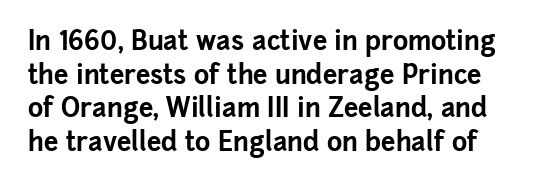
{"italic": "no", "bold": "yes", "underline": "no", "line_spacing": "normal", "line_spacing_ratio": 1.29, "letter_spacing": "normal", "letter_spacing_em": 0.0, "glyph_px": 26}
